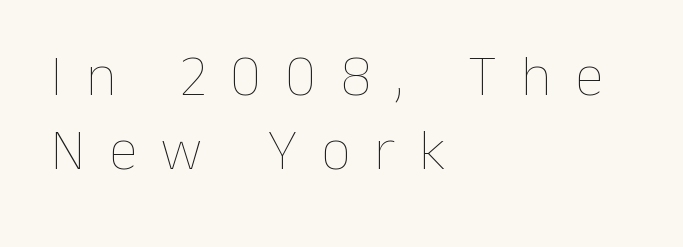
Q: Is the text bold? A: No.
Q: Is the text italic (slanted)? A: No, it is upright.
Q: Is the text underlined? A: No.
Q: How is the paragraph aligned? A: Left-aligned.
Q: Is the spacing between letters normal or unusually wide? A: Unusually wide.
Q: Is the spacing between lines tight, normal or loose? A: Normal.
Q: Width (condensed, normal, or wide)? A: Normal.
Q: Stroke contrast? A: Low.
Q: x-height? A: Medium.
Q: Monospaced? A: No.
